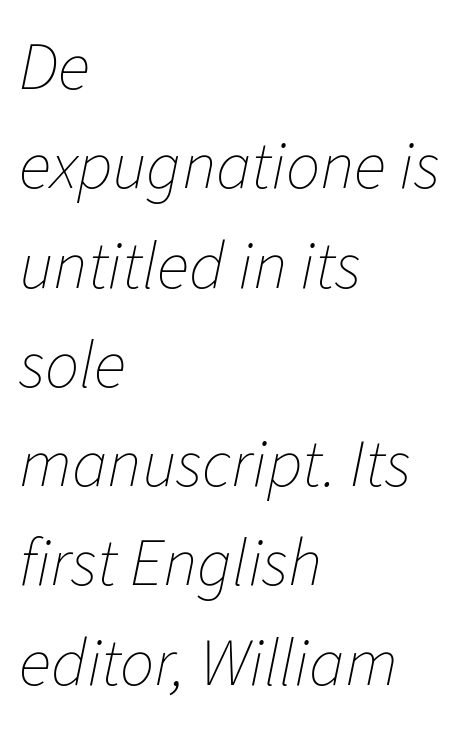
{"italic": "yes", "lean": "right", "slant_degrees": 11, "bold": "no", "weight": "thin", "width": "normal", "stroke_contrast": "low", "x_height": "medium", "monospaced": "no", "underline": "no", "align": "left", "line_spacing": "normal", "line_spacing_ratio": 1.46, "letter_spacing": "normal", "letter_spacing_em": 0.0, "glyph_px": 68}
